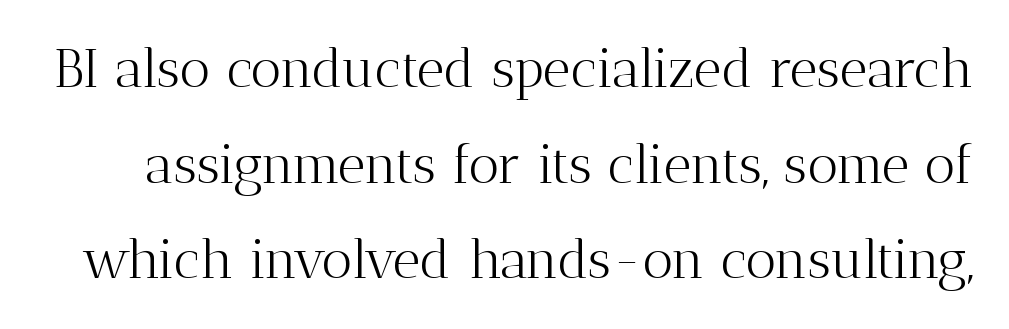
{"serif": "yes", "italic": "no", "bold": "no", "weight": "light", "width": "normal", "stroke_contrast": "medium", "x_height": "medium", "monospaced": "no", "underline": "no", "line_spacing_ratio": 1.77, "letter_spacing": "normal", "letter_spacing_em": 0.0, "glyph_px": 54}
